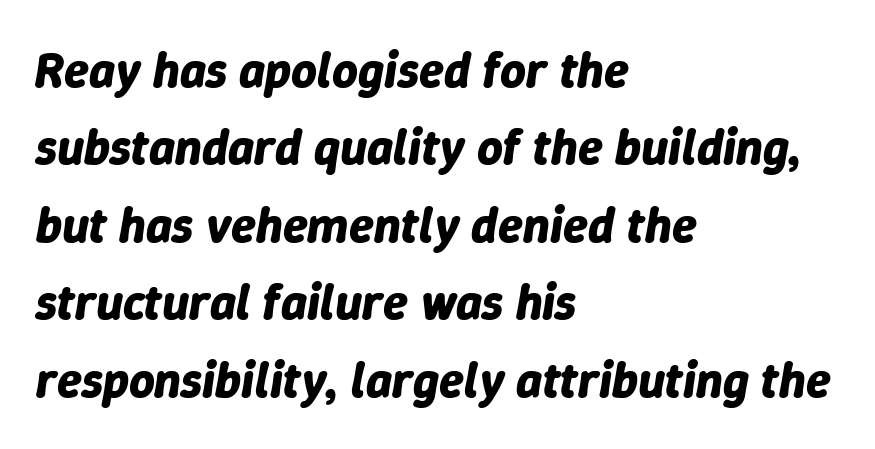
{"italic": "yes", "lean": "right", "slant_degrees": 9, "bold": "yes", "weight": "bold", "width": "normal", "stroke_contrast": "low", "x_height": "medium", "monospaced": "no", "underline": "no", "align": "left", "line_spacing": "normal", "line_spacing_ratio": 1.55, "letter_spacing": "normal", "letter_spacing_em": 0.0, "glyph_px": 50}
